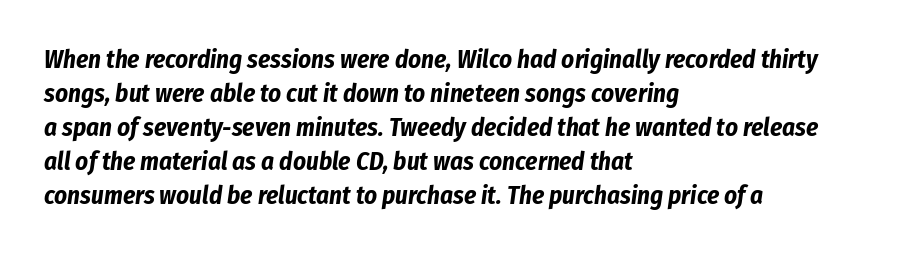
Any mark beneath the type? The region is blank. Evenly set lines give the paragraph a standard silhouette. You could call the tracking neutral — neither tight nor loose. How heavy is the stroke? Heavy — this is a bold.
